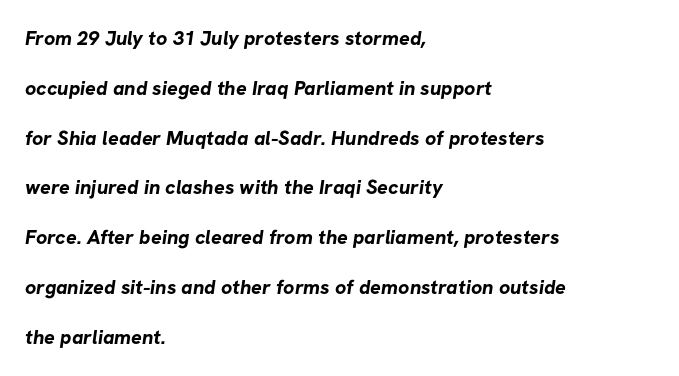
The image shows 20 px bold type; set left-aligned, loose line spacing (2.49x), normal letter spacing, not underlined.
